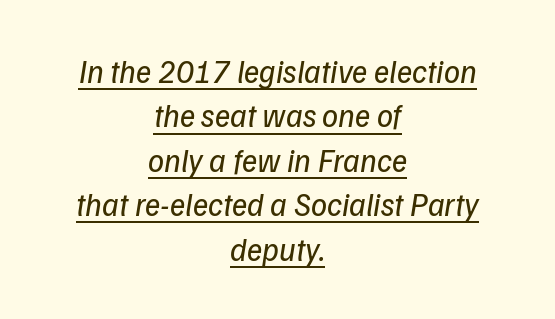
Is there an underline? Yes — a line sits under the letters. Slanted lettering throughout. These glyphs show unthickened strokes, regular width or finer. This rendering uses center alignment, leaving both contours irregular but symmetric.
